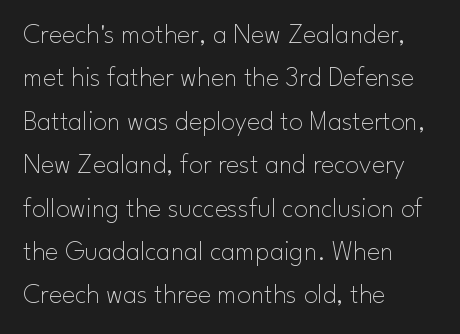
This block has exactly the height ordinary leading produces. The passage shown is typed in a proportional face where columns would drift. Descenders are the only things crossing below the line. Is the stroke heavy? The answer is a plain regular-or-lighter. Nobody touched the tracking dial on this one.
